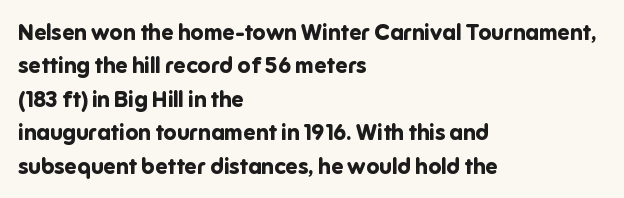
The strip under each line holds only bare page. Between one letter and the next there's only the usual sliver of space. Is there any slant? The stems are plumb. Plenty of ink on the page — the face is bold. Leading matches the norm, producing a regular column.
